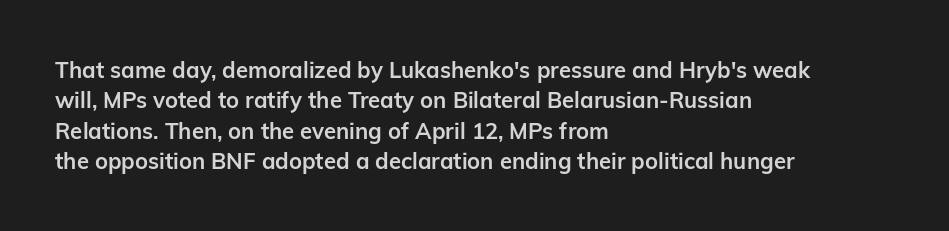
{"italic": "no", "bold": "yes", "underline": "no", "align": "left", "line_spacing": "normal", "line_spacing_ratio": 1.38, "letter_spacing": "normal", "letter_spacing_em": 0.0, "glyph_px": 22}
